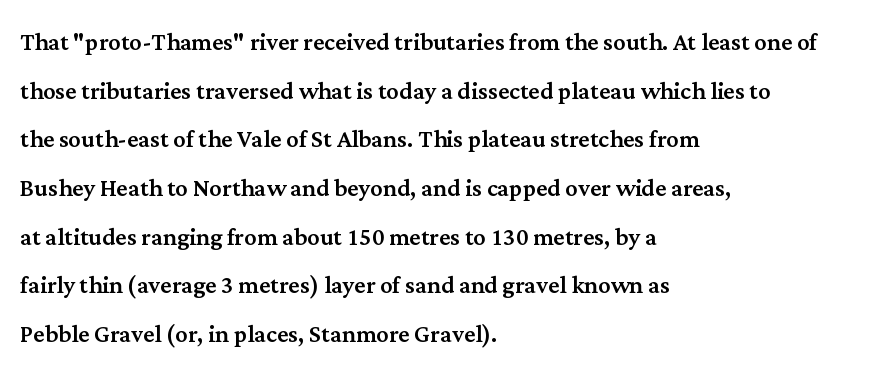
Q: Is the text italic (slanted)? A: No, it is upright.
Q: Is the typeface a serif or a sans-serif typeface? A: Serif.
Q: Is the text underlined? A: No.
Q: How is the paragraph aligned? A: Left-aligned.
Q: Is the spacing between letters normal or unusually wide? A: Normal.
Q: Is the spacing between lines tight, normal or loose? A: Normal.
Q: Width (condensed, normal, or wide)? A: Normal.
Q: Stroke contrast? A: Medium.
Q: x-height? A: Medium.
Q: Monospaced? A: No.
